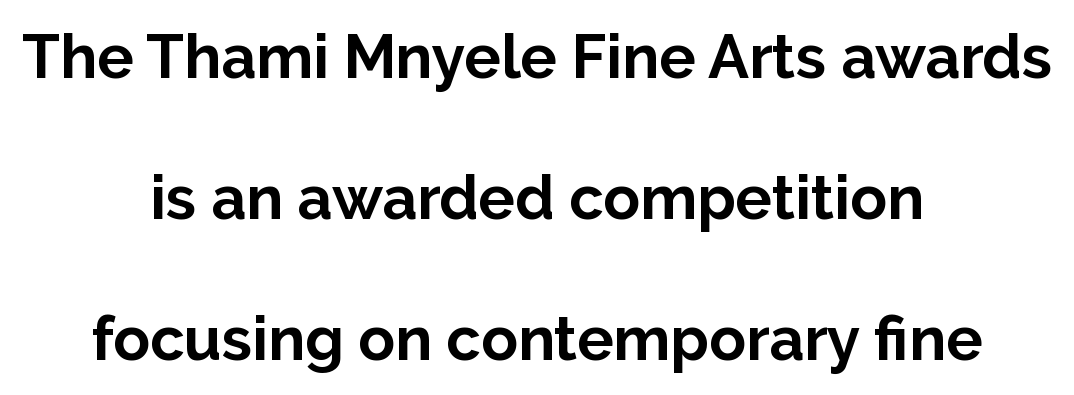
The image shows 61 px bold sans-serif type, upright; set centered, loose line spacing (2.31x), normal letter spacing, not underlined; low stroke contrast and a medium x-height.
